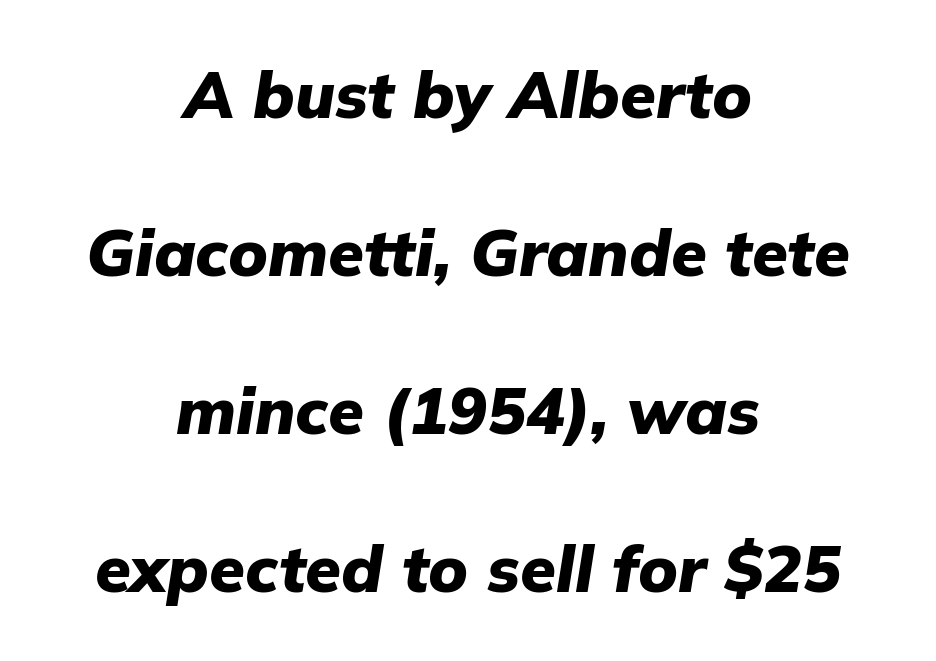
The image shows 65 px heavy type, italic (leaning right); set centered, loose line spacing (2.43x), normal letter spacing, not underlined; low stroke contrast and a medium x-height.
